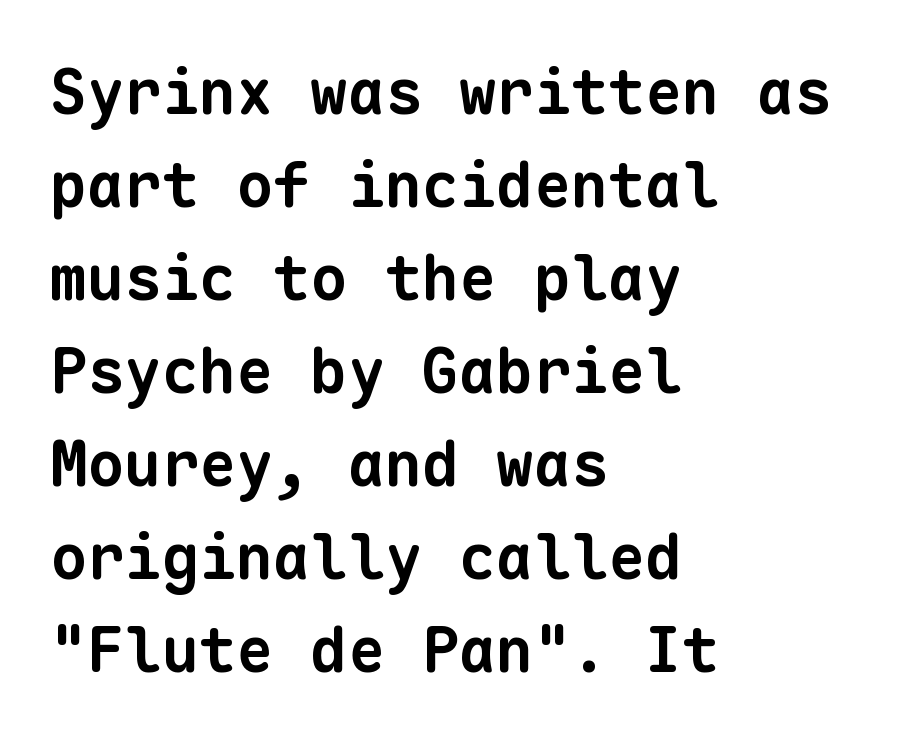
{"serif": "no", "bold": "yes", "weight": "bold", "width": "normal", "stroke_contrast": "low", "x_height": "medium", "monospaced": "yes", "underline": "no", "align": "left", "line_spacing": "normal", "line_spacing_ratio": 1.5, "letter_spacing": "normal", "letter_spacing_em": 0.0, "glyph_px": 62}
